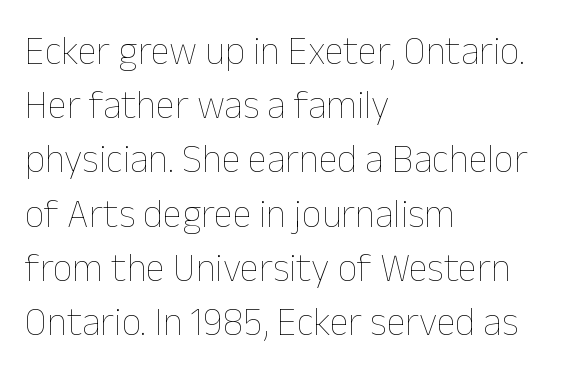
Posture: straight, roman, zero tilt. Vertical spacing — default. Bold? No — there's no thickening of the strokes. In terms of letterspacing, this is plain default setting. Unmarked baselines from the first word to the last. The setting favours the left margin, as ordinary paragraphs usually do.
